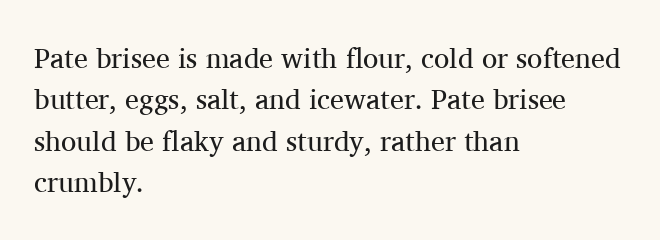
How would I describe the line gaps? Plain and ordinary. A classic flush-left, rag-right setting is used for this passage. Small tapered or slab feet sit at the stroke ends, so this counts as serif. The letters advance in unequal steps, a hallmark of proportional type.
